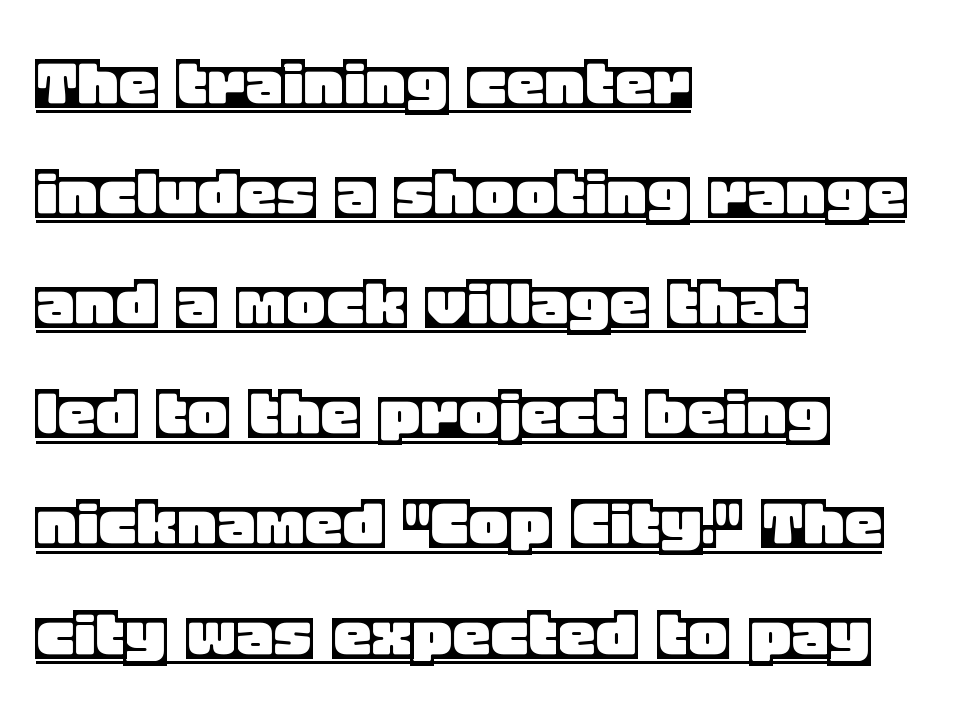
The image shows 77 px text type, upright; set left-aligned, normal line spacing (1.43x), normal letter spacing, underlined; a large x-height.
